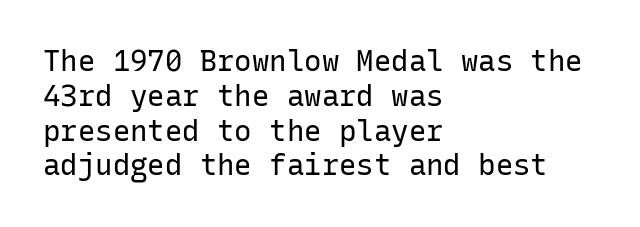
These lines are rendered in a fixed-pitch font. The lettering holds an erect, upright posture throughout. A sans-serif font was chosen for this passage. Short and long lines alike share a common starting point at left. The space directly below the letters is spotless. Honestly, the letter spacing is just normal — you wouldn't notice it.
